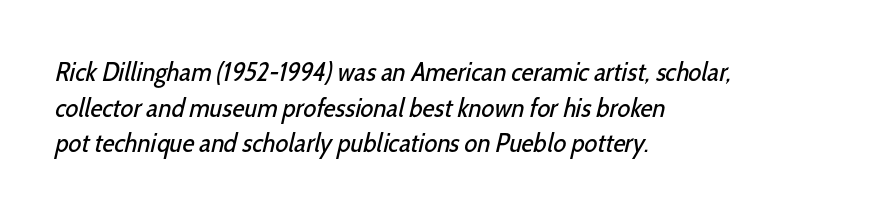
The image shows 27 px text type; set left-aligned, normal line spacing (1.32x), normal letter spacing, not underlined.
